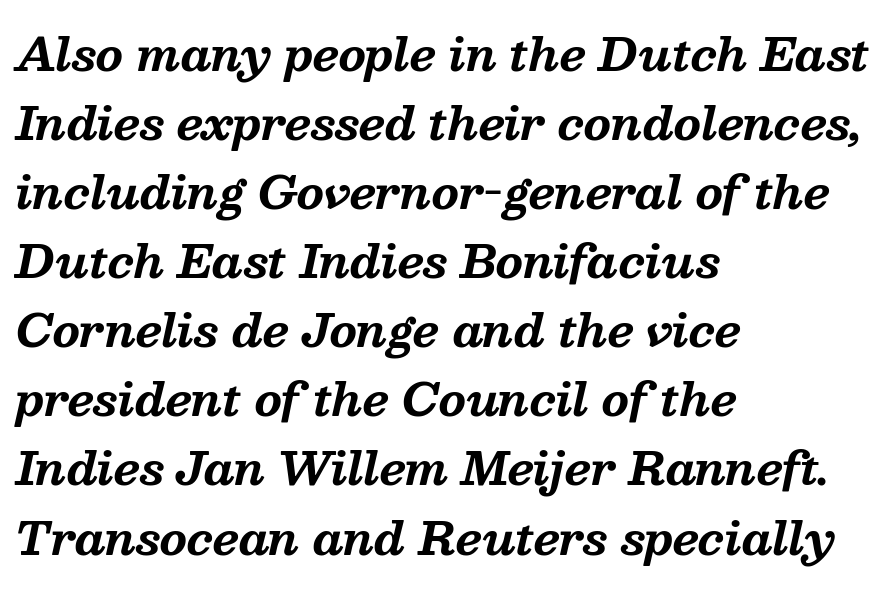
The image shows 44 px bold serif type, italic (leaning right); set left-aligned, normal line spacing (1.57x), normal letter spacing, not underlined; medium stroke contrast and a medium x-height.
